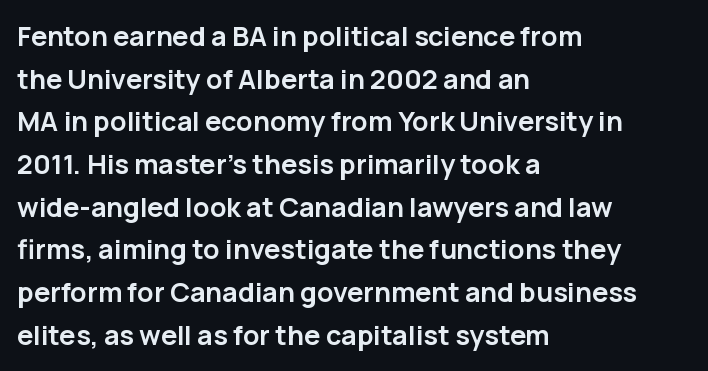
Q: Is the text bold? A: Yes.
Q: Is the text italic (slanted)? A: No, it is upright.
Q: Is the text underlined? A: No.
Q: How is the paragraph aligned? A: Left-aligned.
Q: Is the spacing between letters normal or unusually wide? A: Normal.
Q: Is the spacing between lines tight, normal or loose? A: Normal.
